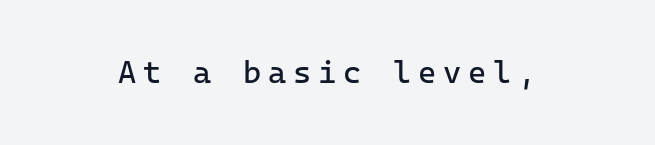
{"serif": "no", "italic": "no", "bold": "no", "weight": "regular", "width": "normal", "stroke_contrast": "low", "x_height": "medium", "monospaced": "yes", "underline": "no", "letter_spacing": "wide", "letter_spacing_em": 0.22, "glyph_px": 31}
